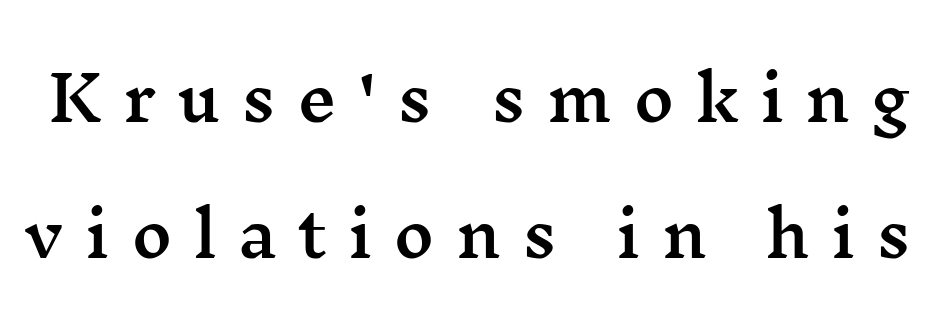
The image shows 62 px wide serif type, upright; set loose line spacing (2.2x), unusually wide letter spacing (+0.34 em), not underlined; medium stroke contrast and a medium x-height.
